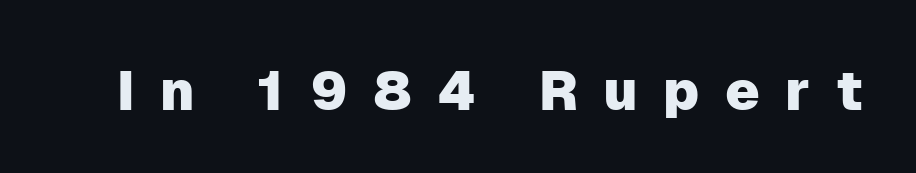
Q: Is the text italic (slanted)? A: No, it is upright.
Q: Is the typeface a serif or a sans-serif typeface? A: Sans-serif.
Q: Is the text underlined? A: No.
Q: Is the spacing between letters normal or unusually wide? A: Unusually wide.
Q: Width (condensed, normal, or wide)? A: Normal.
Q: Stroke contrast? A: Low.
Q: x-height? A: Medium.
Q: Monospaced? A: No.
